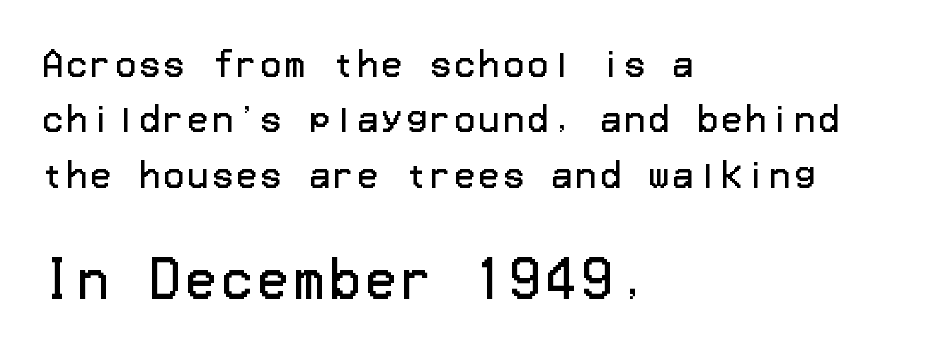
Horizontally, the lines are justified to the leading edge only. Each stroke keeps to a modest, everyday thickness or less. The composition opens small and finishes big. Every character sits straight up, as roman type does. Decoration check: the copy has no underline.
